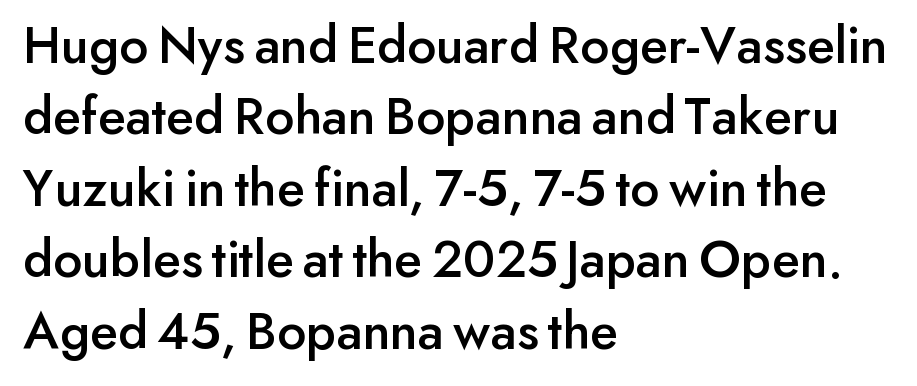
{"serif": "no", "italic": "no", "width": "normal", "stroke_contrast": "low", "x_height": "small", "monospaced": "no", "underline": "no", "align": "left", "line_spacing": "normal", "line_spacing_ratio": 1.3, "letter_spacing": "normal", "letter_spacing_em": 0.0, "glyph_px": 55}
